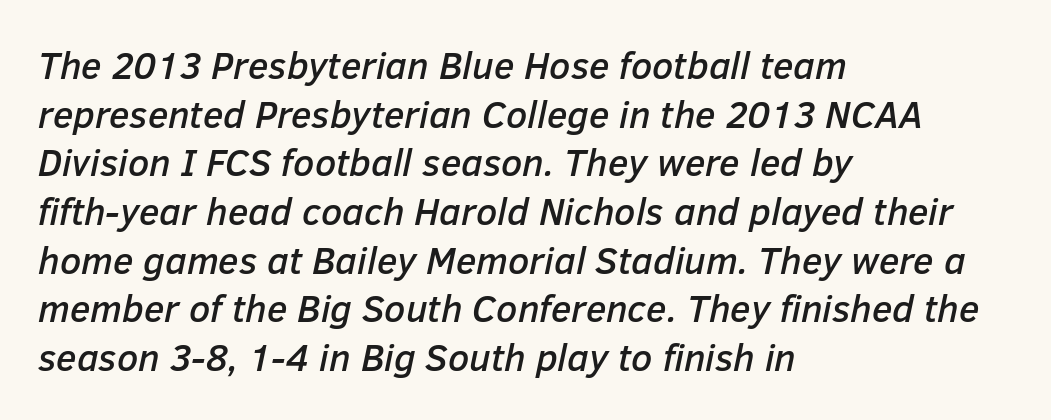
Think of a printed novel: that variable character pitch is what you see here. There is no visible air inserted between adjacent glyphs. Students, observe: this is what conventionally led text looks like. No word sits above an underline.
